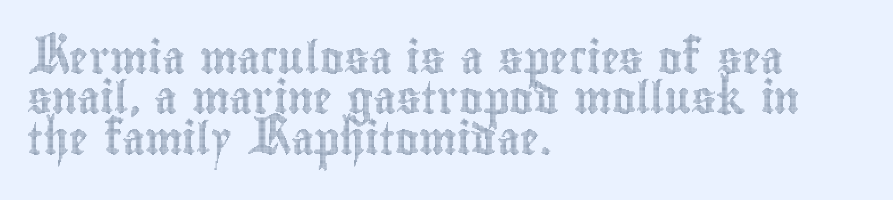
{"italic": "no", "width": "condensed", "x_height": "small", "monospaced": "no", "underline": "no", "align": "left", "line_spacing": "normal", "line_spacing_ratio": 1.26, "letter_spacing": "normal", "letter_spacing_em": 0.0, "glyph_px": 32}
